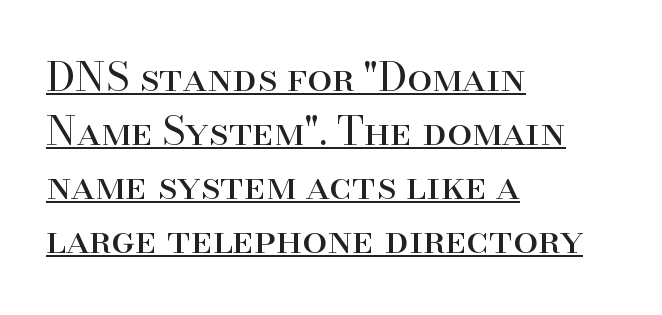
Q: Is the text bold? A: No.
Q: Is the text italic (slanted)? A: No, it is upright.
Q: Is the typeface a serif or a sans-serif typeface? A: Serif.
Q: Is the text underlined? A: Yes.
Q: How is the paragraph aligned? A: Left-aligned.
Q: Is the spacing between letters normal or unusually wide? A: Normal.
Q: Is the spacing between lines tight, normal or loose? A: Normal.
Q: Width (condensed, normal, or wide)? A: Normal.
Q: Stroke contrast? A: High.
Q: x-height? A: Small.
Q: Monospaced? A: No.
